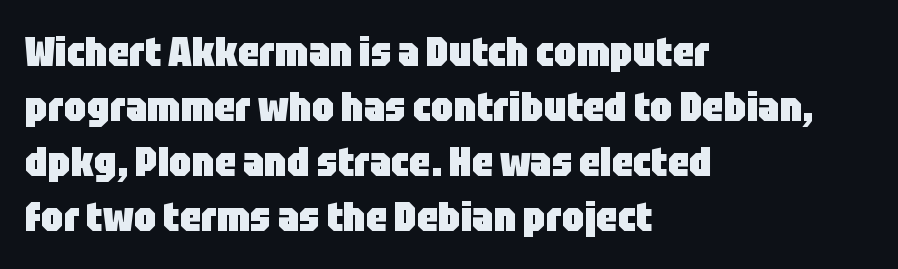
The image shows 41 px heavy, condensed sans-serif type, upright; set left-aligned, normal line spacing (1.34x), normal letter spacing, not underlined; low stroke contrast and a large x-height.
